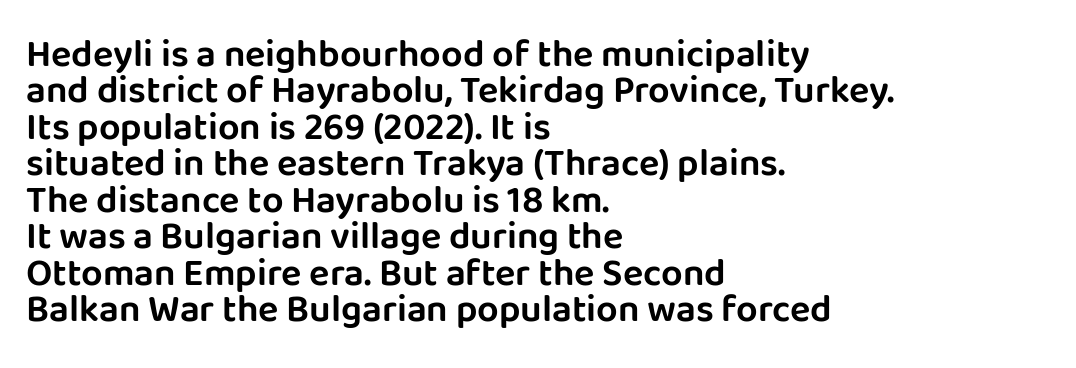
The image shows 38 px sans-serif type, upright; set left-aligned, tight line spacing (0.96x), normal letter spacing, not underlined; low stroke contrast and a large x-height.
